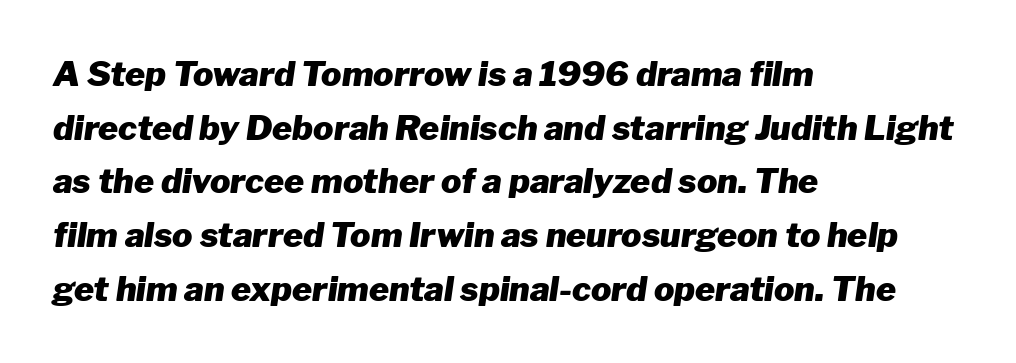
The image shows 34 px heavy type, italic (leaning right); set left-aligned, normal line spacing (1.58x), normal letter spacing, not underlined; low stroke contrast and a medium x-height.
